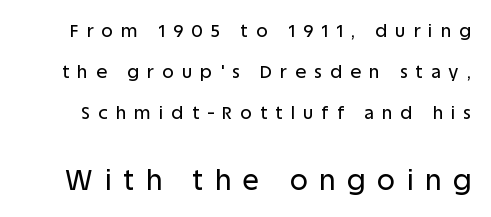
The image shows 27 px text type, upright; set loose line spacing (2.28x), unusually wide letter spacing (+0.46 em), not underlined; the second (bottom) block is 1.5x larger.
